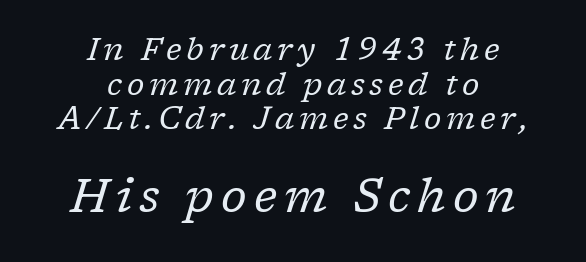
{"serif": "yes", "italic": "yes", "lean": "right", "slant_degrees": 17, "bold": "no", "weight": "regular", "width": "normal", "stroke_contrast": "low", "x_height": "medium", "monospaced": "no", "underline": "no", "align": "center", "line_spacing": "tight", "line_spacing_ratio": 1.12, "larger_block": "second", "size_ratio": 1.48, "glyph_px": 46}
